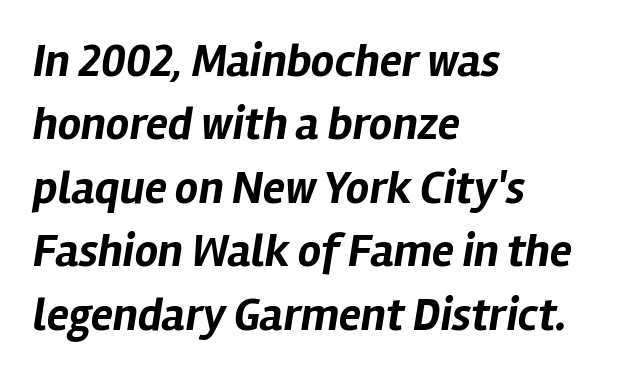
Weight: bold. The space directly below the letters is spotless. Does the leading feel generous? No, just average. Notice how the passage keeps a crisp vertical edge on the left only.
